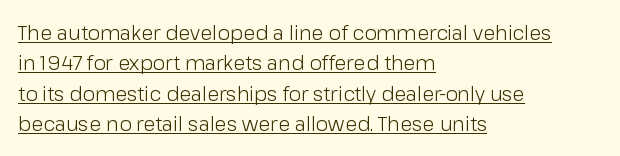
The image shows 20 px text type, upright; set left-aligned, normal line spacing (1.52x), normal letter spacing, underlined.
